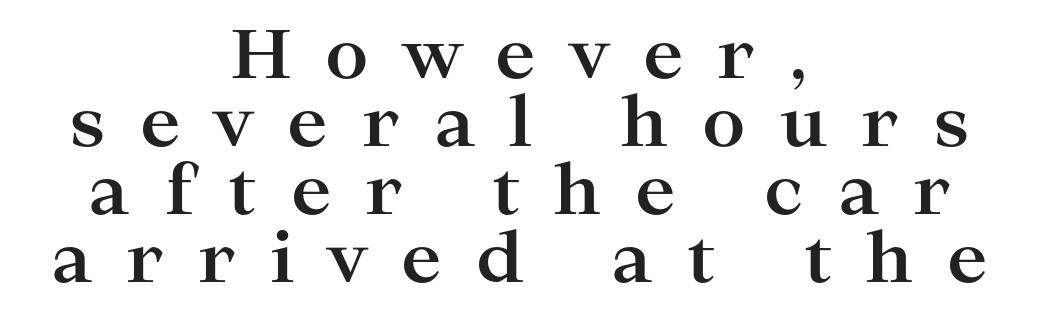
The image shows 68 px bold, wide serif type, upright; set centered, tight line spacing (1.0x), unusually wide letter spacing (+0.5 em), not underlined; high stroke contrast and a medium x-height.
